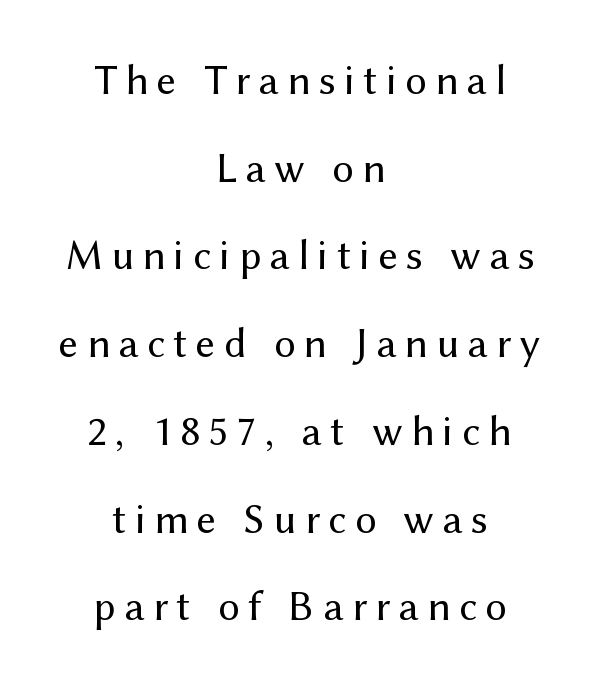
Q: Is the text bold? A: No.
Q: Is the text italic (slanted)? A: No, it is upright.
Q: Is the typeface a serif or a sans-serif typeface? A: Sans-serif.
Q: Is the text underlined? A: No.
Q: How is the paragraph aligned? A: Centered.
Q: Is the spacing between lines tight, normal or loose? A: Loose.
Q: Width (condensed, normal, or wide)? A: Normal.
Q: Stroke contrast? A: Medium.
Q: x-height? A: Medium.
Q: Monospaced? A: No.
